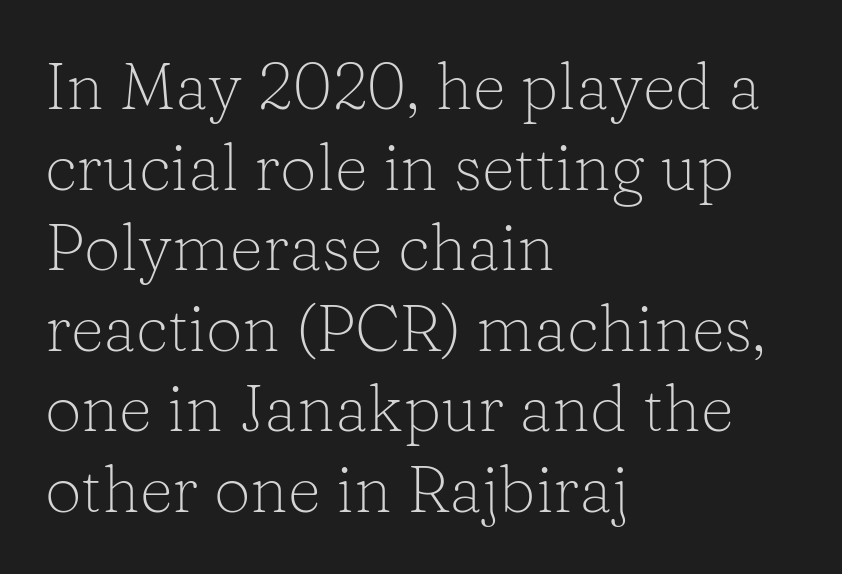
{"serif": "yes", "italic": "no", "bold": "no", "weight": "light", "width": "normal", "stroke_contrast": "low", "x_height": "medium", "monospaced": "no", "underline": "no", "align": "left", "line_spacing_ratio": 1.24, "letter_spacing": "normal", "letter_spacing_em": 0.0, "glyph_px": 65}
